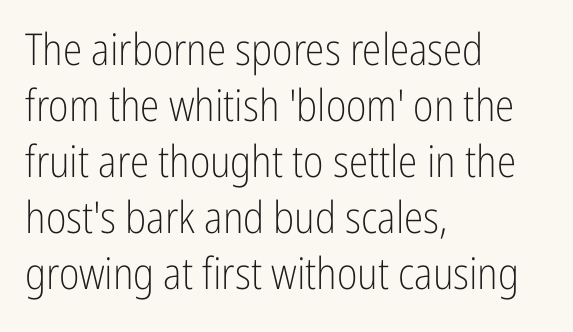
Here the glyphs are tracked normally, forming tight word shapes. The passage shown is not bold in any degree. Every stem runs plumb, perpendicular to the baseline. The space directly below the letters is spotless.
